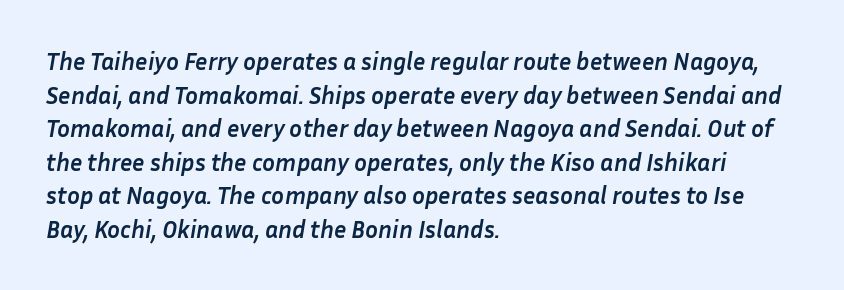
{"italic": "yes", "lean": "right", "slant_degrees": 10, "bold": "yes", "underline": "no", "align": "left", "line_spacing": "normal", "line_spacing_ratio": 1.4, "letter_spacing": "normal", "letter_spacing_em": 0.0, "glyph_px": 24}
